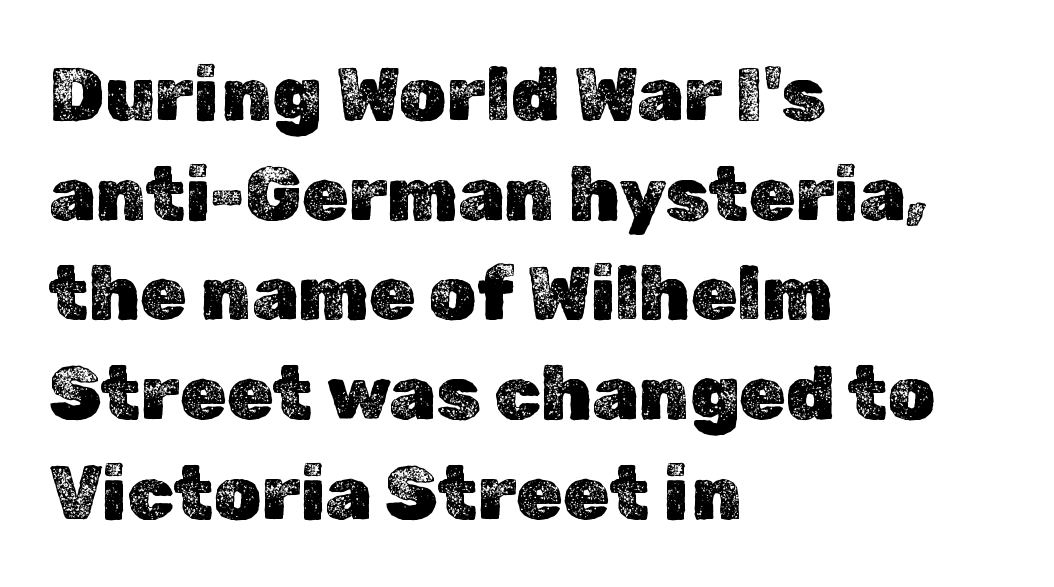
The image shows 75 px text type, upright; set left-aligned, normal line spacing (1.33x), normal letter spacing, not underlined; a medium x-height.
